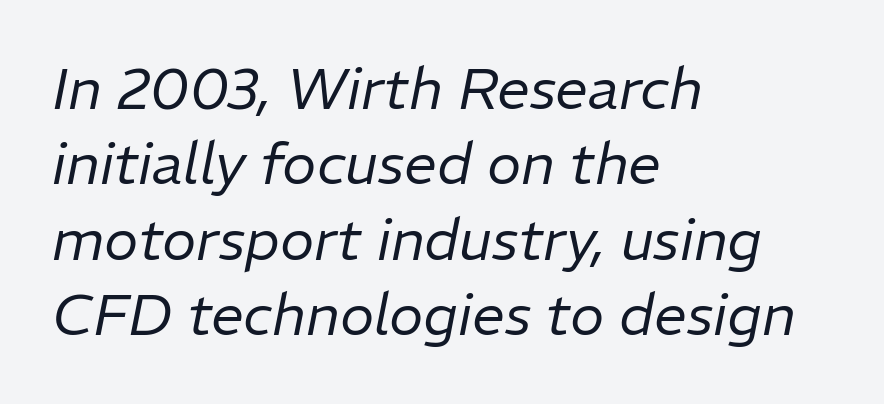
The face used here has a pronounced slope to its letters. Layout note: lines flush left. In terms of letterspacing, this is plain default setting. Stems here are at most as thick as an everyday book face.
